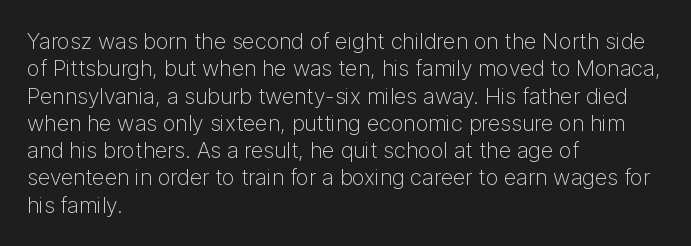
The image shows 22 px text type, upright; set left-aligned, line spacing 1.24x, normal letter spacing, not underlined.
